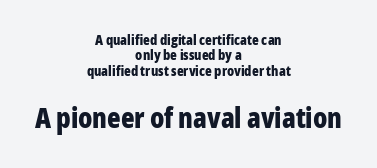
The image shows 28 px bold, condensed sans-serif type, upright; set centered, tight line spacing (1.09x), normal letter spacing, not underlined; the second (bottom) block is 2.0x larger; low stroke contrast and a medium x-height.
